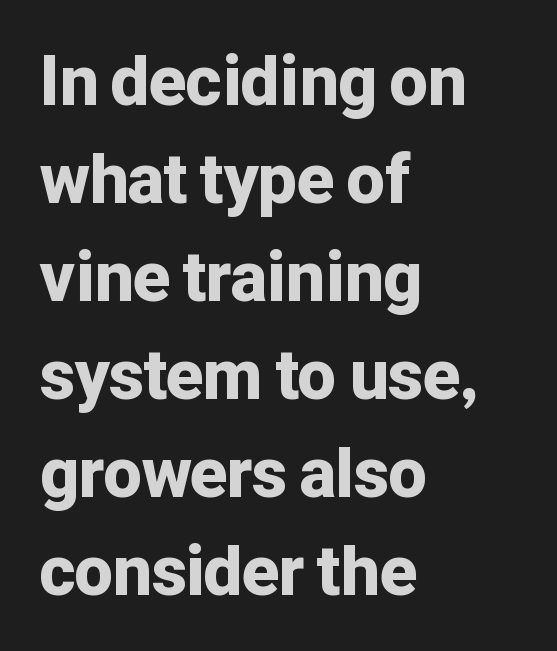
Q: Is the text bold? A: Yes.
Q: Is the text italic (slanted)? A: No, it is upright.
Q: Is the typeface a serif or a sans-serif typeface? A: Sans-serif.
Q: Is the text underlined? A: No.
Q: How is the paragraph aligned? A: Left-aligned.
Q: Is the spacing between letters normal or unusually wide? A: Normal.
Q: Is the spacing between lines tight, normal or loose? A: Normal.
Q: Width (condensed, normal, or wide)? A: Normal.
Q: Stroke contrast? A: Low.
Q: x-height? A: Medium.
Q: Monospaced? A: No.
